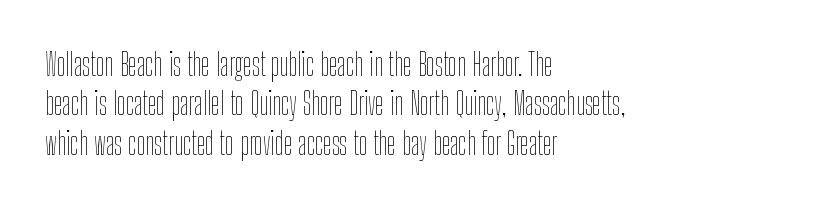
Q: Is the text bold? A: No.
Q: Is the text italic (slanted)? A: No, it is upright.
Q: Is the text underlined? A: No.
Q: How is the paragraph aligned? A: Left-aligned.
Q: Is the spacing between letters normal or unusually wide? A: Normal.
Q: Is the spacing between lines tight, normal or loose? A: Normal.
Q: Width (condensed, normal, or wide)? A: Condensed.
Q: Stroke contrast? A: Low.
Q: x-height? A: Medium.
Q: Monospaced? A: No.
